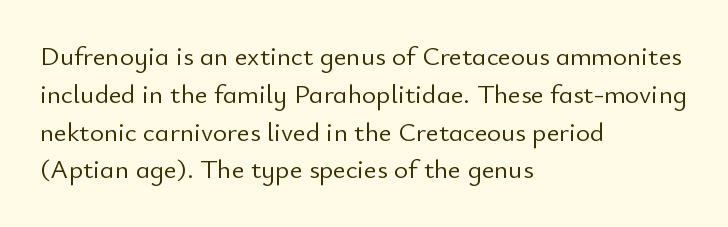
The image shows 27 px text type, upright; set left-aligned, normal line spacing (1.4x), normal letter spacing, not underlined.
